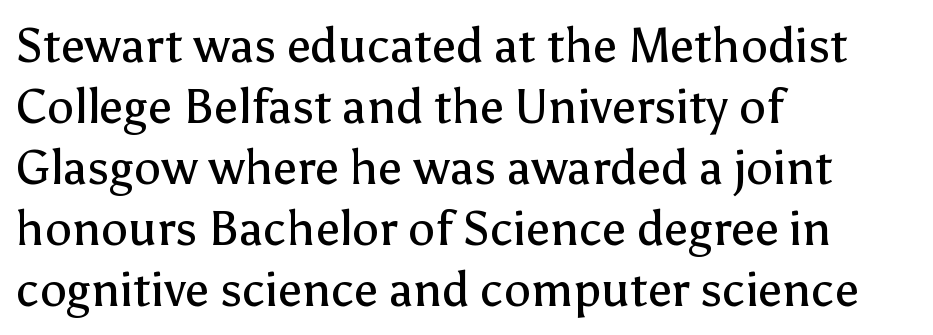
Q: Is the text bold? A: No.
Q: Is the text italic (slanted)? A: No, it is upright.
Q: Is the typeface a serif or a sans-serif typeface? A: Sans-serif.
Q: Is the text underlined? A: No.
Q: How is the paragraph aligned? A: Left-aligned.
Q: Is the spacing between letters normal or unusually wide? A: Normal.
Q: Is the spacing between lines tight, normal or loose? A: Normal.
Q: Width (condensed, normal, or wide)? A: Normal.
Q: Stroke contrast? A: Low.
Q: x-height? A: Medium.
Q: Monospaced? A: No.
